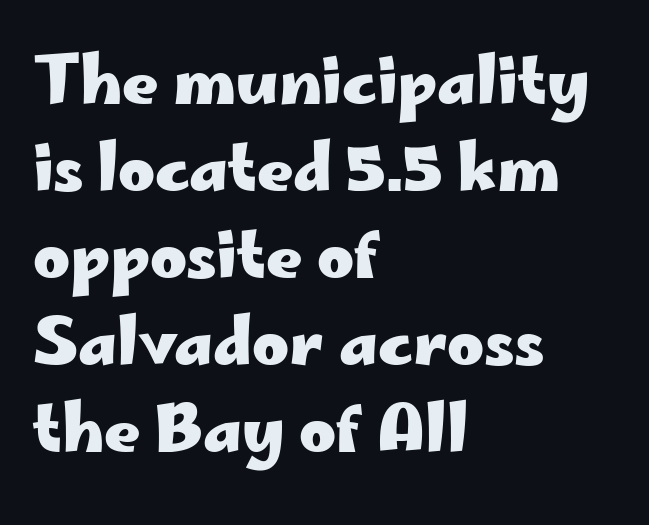
{"serif": "no", "italic": "no", "bold": "yes", "weight": "heavy", "width": "wide", "stroke_contrast": "low", "x_height": "small", "monospaced": "no", "underline": "no", "align": "left", "line_spacing": "normal", "line_spacing_ratio": 1.38, "letter_spacing": "normal", "letter_spacing_em": 0.0, "glyph_px": 63}
